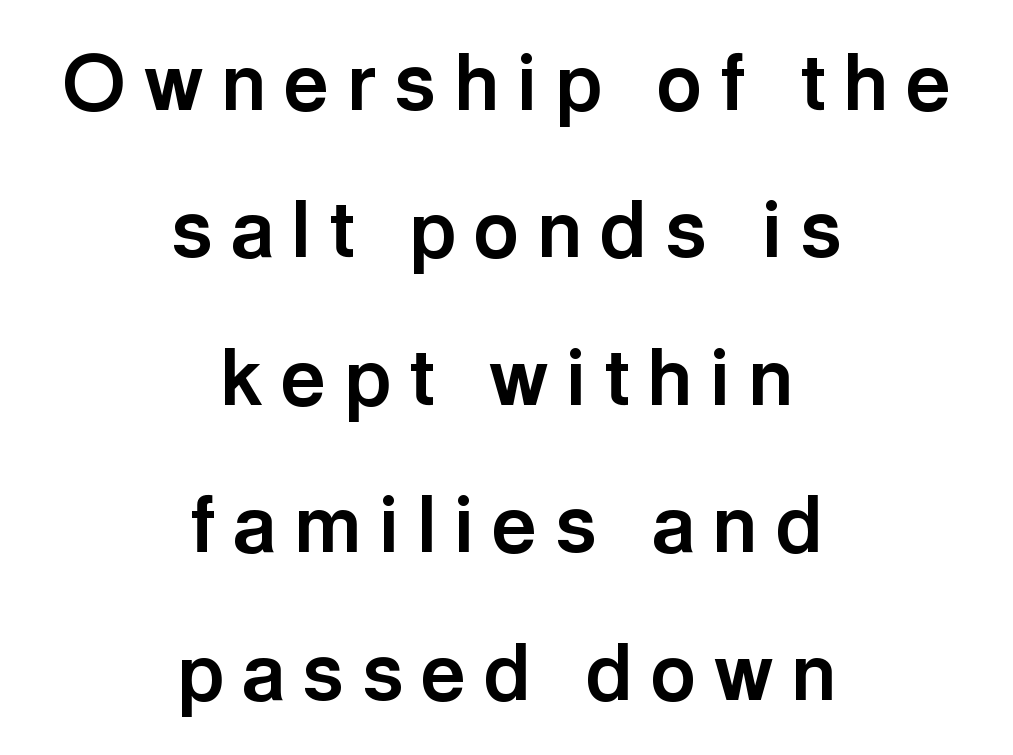
The image shows 78 px bold sans-serif type, upright; set centered, line spacing 1.89x, unusually wide letter spacing (+0.23 em), not underlined; a medium x-height.
